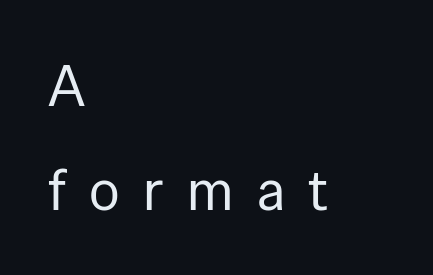
{"serif": "no", "italic": "no", "bold": "no", "weight": "regular", "width": "normal", "stroke_contrast": "low", "x_height": "medium", "monospaced": "no", "underline": "no", "align": "left", "line_spacing_ratio": 1.82, "letter_spacing": "wide", "letter_spacing_em": 0.41, "glyph_px": 57}
